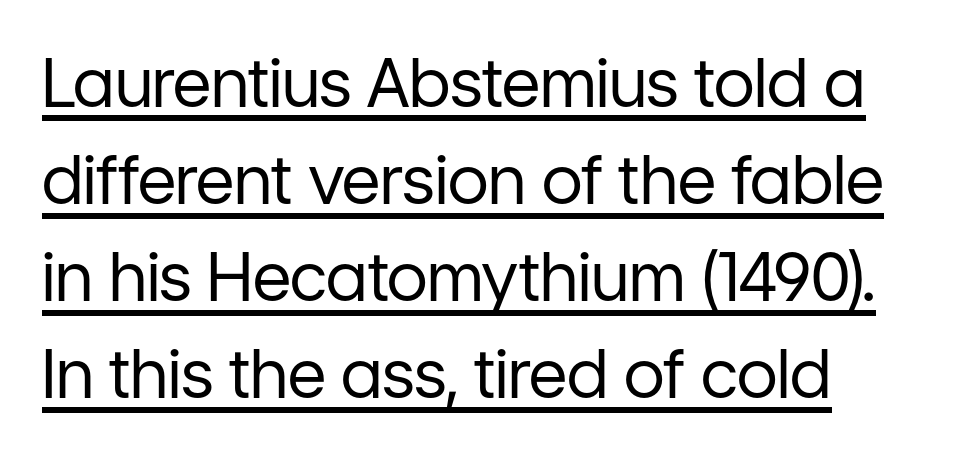
Q: Is the text bold? A: No.
Q: Is the text italic (slanted)? A: No, it is upright.
Q: Is the typeface a serif or a sans-serif typeface? A: Sans-serif.
Q: Is the text underlined? A: Yes.
Q: How is the paragraph aligned? A: Left-aligned.
Q: Is the spacing between letters normal or unusually wide? A: Normal.
Q: Is the spacing between lines tight, normal or loose? A: Normal.
Q: Width (condensed, normal, or wide)? A: Normal.
Q: Stroke contrast? A: Low.
Q: x-height? A: Medium.
Q: Monospaced? A: No.
